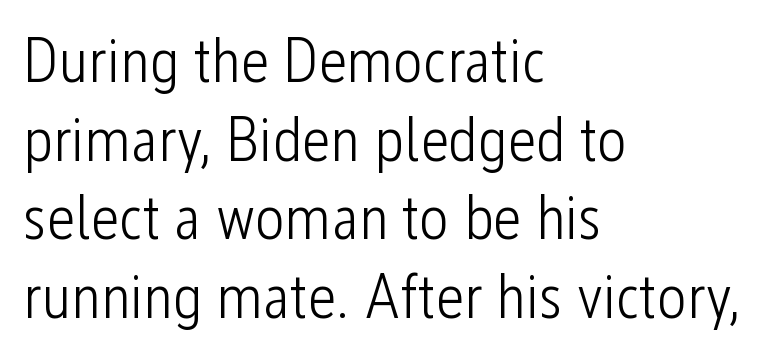
Q: Is the text bold? A: No.
Q: Is the text italic (slanted)? A: No, it is upright.
Q: Is the typeface a serif or a sans-serif typeface? A: Sans-serif.
Q: Is the text underlined? A: No.
Q: How is the paragraph aligned? A: Left-aligned.
Q: Is the spacing between letters normal or unusually wide? A: Normal.
Q: Is the spacing between lines tight, normal or loose? A: Normal.
Q: Width (condensed, normal, or wide)? A: Condensed.
Q: Stroke contrast? A: Low.
Q: x-height? A: Medium.
Q: Monospaced? A: No.
